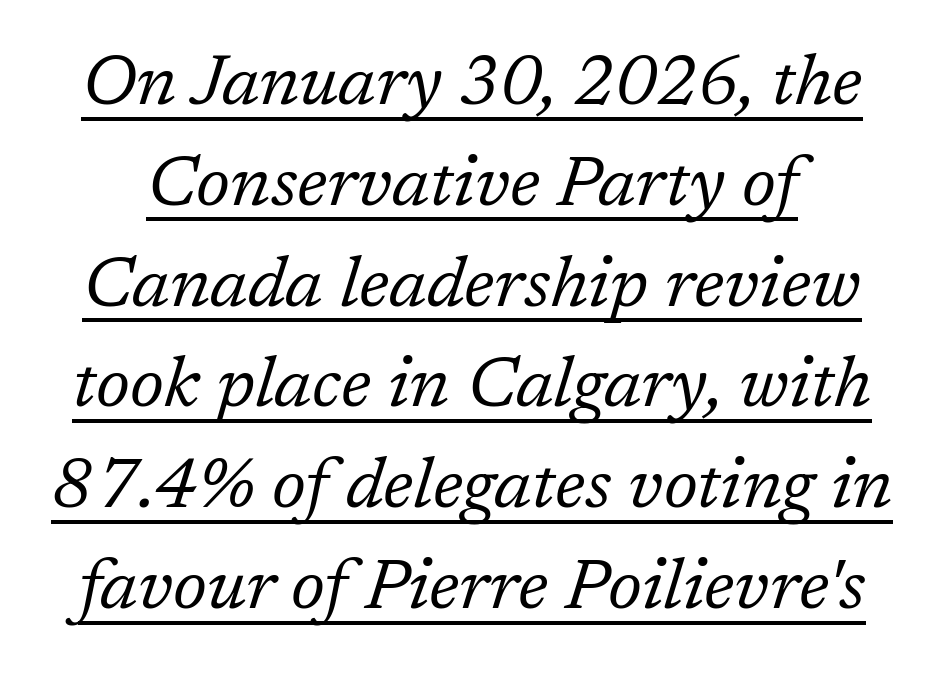
{"serif": "yes", "italic": "yes", "lean": "right", "slant_degrees": 17, "bold": "no", "weight": "regular", "width": "normal", "stroke_contrast": "low", "x_height": "medium", "monospaced": "no", "underline": "yes", "line_spacing": "normal", "line_spacing_ratio": 1.42, "letter_spacing": "normal", "letter_spacing_em": 0.0, "glyph_px": 71}
